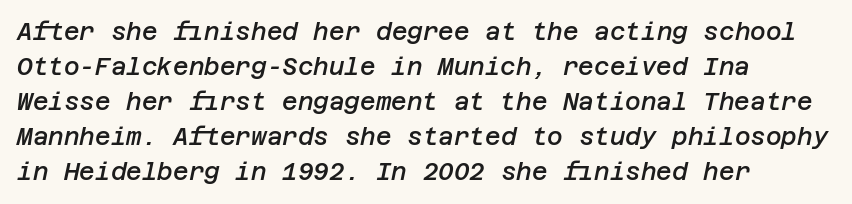
{"italic": "yes", "lean": "right", "slant_degrees": 12, "bold": "semi", "underline": "no", "align": "left", "line_spacing": "normal", "line_spacing_ratio": 1.46, "letter_spacing": "normal", "letter_spacing_em": 0.0, "glyph_px": 24}
